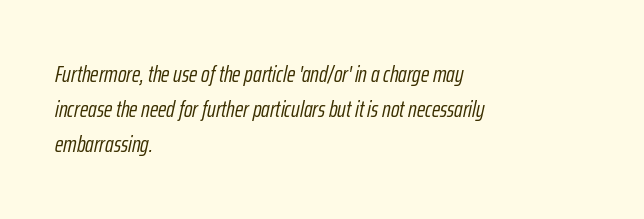
{"italic": "yes", "lean": "right", "slant_degrees": 12, "bold": "no", "underline": "no", "align": "left", "line_spacing": "normal", "line_spacing_ratio": 1.53, "letter_spacing": "normal", "letter_spacing_em": 0.0, "glyph_px": 23}
